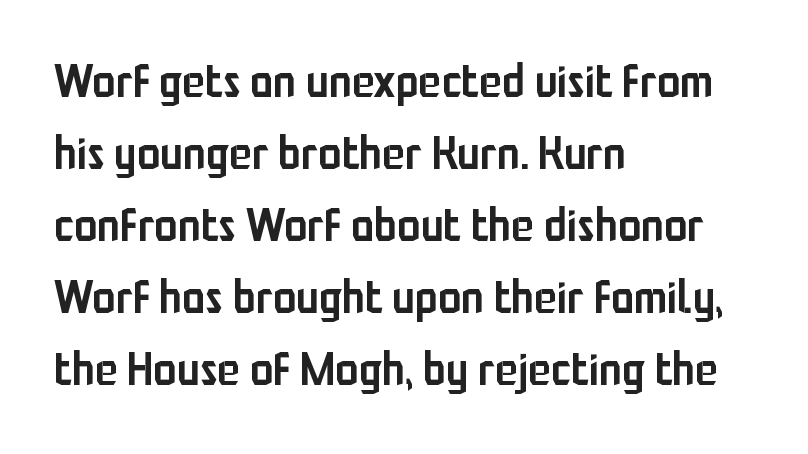
{"serif": "no", "italic": "no", "bold": "semi", "weight": "semibold", "width": "condensed", "stroke_contrast": "low", "x_height": "medium", "monospaced": "no", "underline": "no", "align": "left", "line_spacing": "normal", "line_spacing_ratio": 1.53, "letter_spacing": "normal", "letter_spacing_em": 0.0, "glyph_px": 47}
